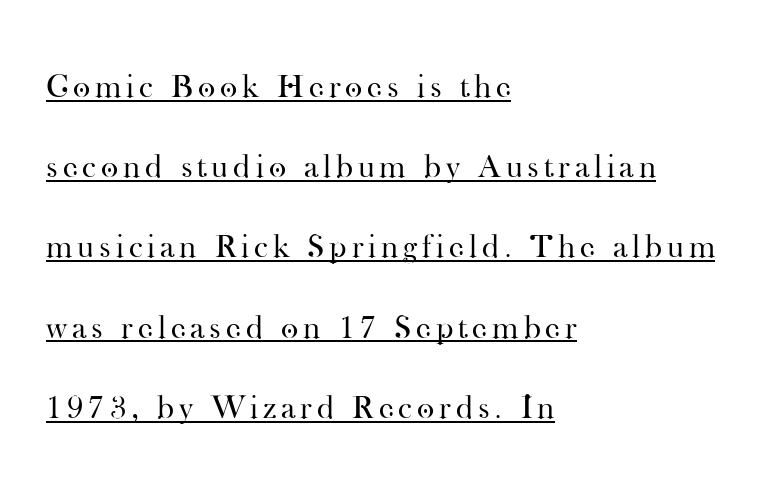
Q: Is the text bold? A: No.
Q: Is the text italic (slanted)? A: No, it is upright.
Q: Is the typeface a serif or a sans-serif typeface? A: Serif.
Q: Is the text underlined? A: Yes.
Q: How is the paragraph aligned? A: Left-aligned.
Q: Is the spacing between lines tight, normal or loose? A: Loose.
Q: Width (condensed, normal, or wide)? A: Normal.
Q: Stroke contrast? A: High.
Q: x-height? A: Small.
Q: Monospaced? A: No.
